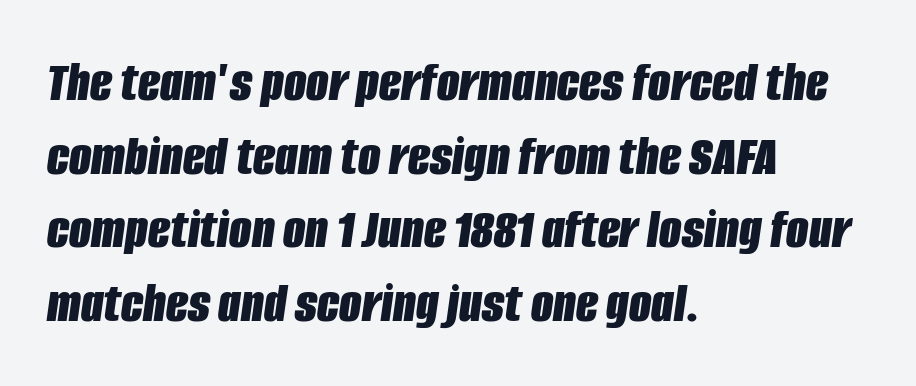
The image shows 58 px bold, condensed type, italic (leaning right); set left-aligned, normal line spacing (1.27x), normal letter spacing, not underlined; low stroke contrast and a large x-height.
